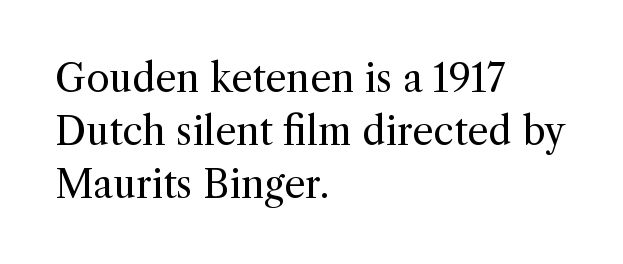
Q: Is the text bold? A: No.
Q: Is the text italic (slanted)? A: No, it is upright.
Q: Is the typeface a serif or a sans-serif typeface? A: Serif.
Q: Is the text underlined? A: No.
Q: How is the paragraph aligned? A: Left-aligned.
Q: Is the spacing between letters normal or unusually wide? A: Normal.
Q: Is the spacing between lines tight, normal or loose? A: Normal.
Q: Width (condensed, normal, or wide)? A: Normal.
Q: x-height? A: Medium.
Q: Monospaced? A: No.
